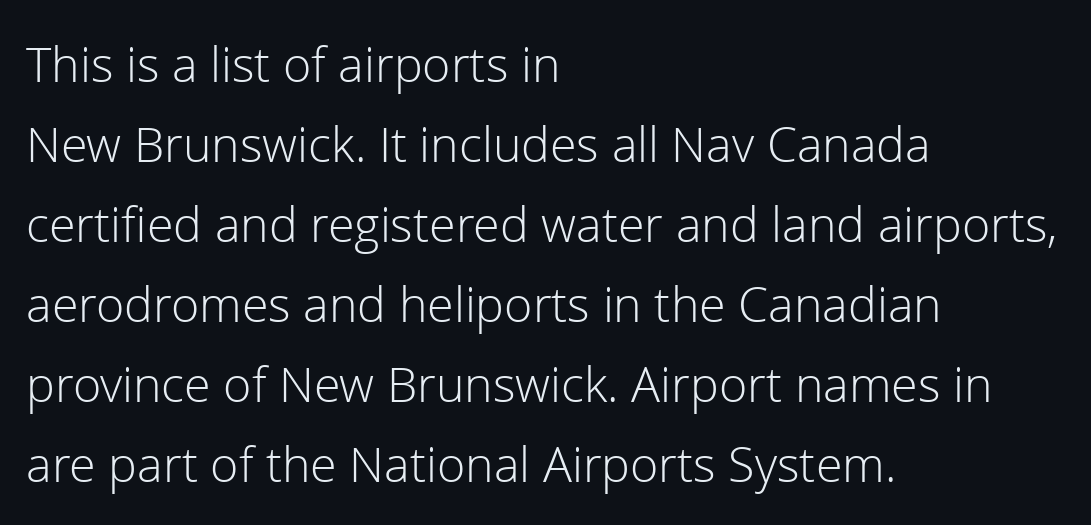
The image shows 52 px light sans-serif type, upright; set left-aligned, normal line spacing (1.54x), normal letter spacing, not underlined; low stroke contrast and a medium x-height.
